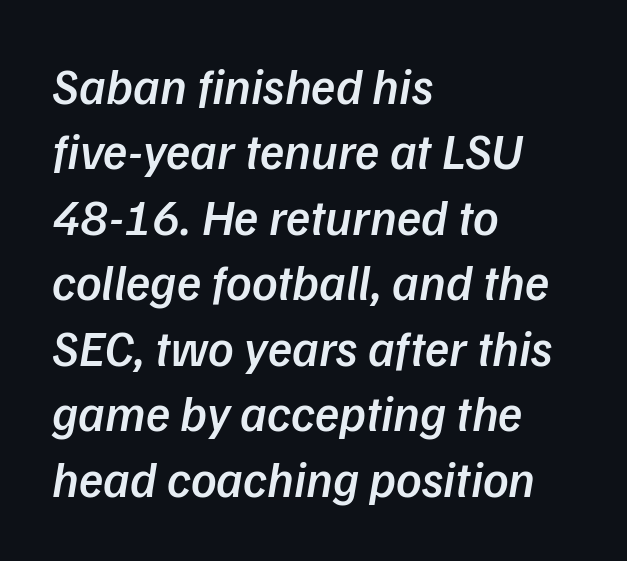
{"serif": "no", "bold": "semi", "weight": "semibold", "width": "normal", "stroke_contrast": "low", "x_height": "medium", "monospaced": "no", "underline": "no", "align": "left", "line_spacing": "normal", "line_spacing_ratio": 1.31, "letter_spacing": "normal", "letter_spacing_em": 0.0, "glyph_px": 50}
